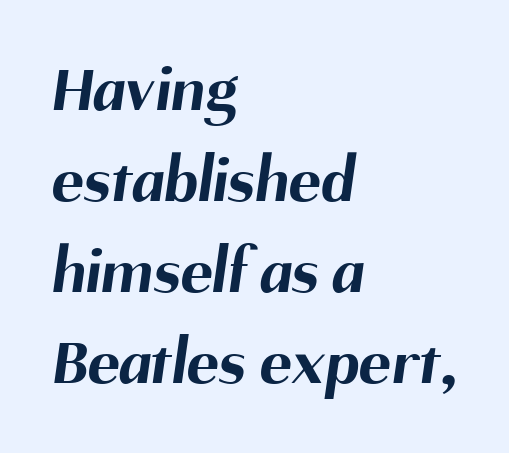
Q: Is the text bold? A: Yes.
Q: Is the typeface a serif or a sans-serif typeface? A: Sans-serif.
Q: Is the text underlined? A: No.
Q: How is the paragraph aligned? A: Left-aligned.
Q: Is the spacing between letters normal or unusually wide? A: Normal.
Q: Is the spacing between lines tight, normal or loose? A: Normal.
Q: Width (condensed, normal, or wide)? A: Normal.
Q: Stroke contrast? A: Medium.
Q: x-height? A: Medium.
Q: Monospaced? A: No.
